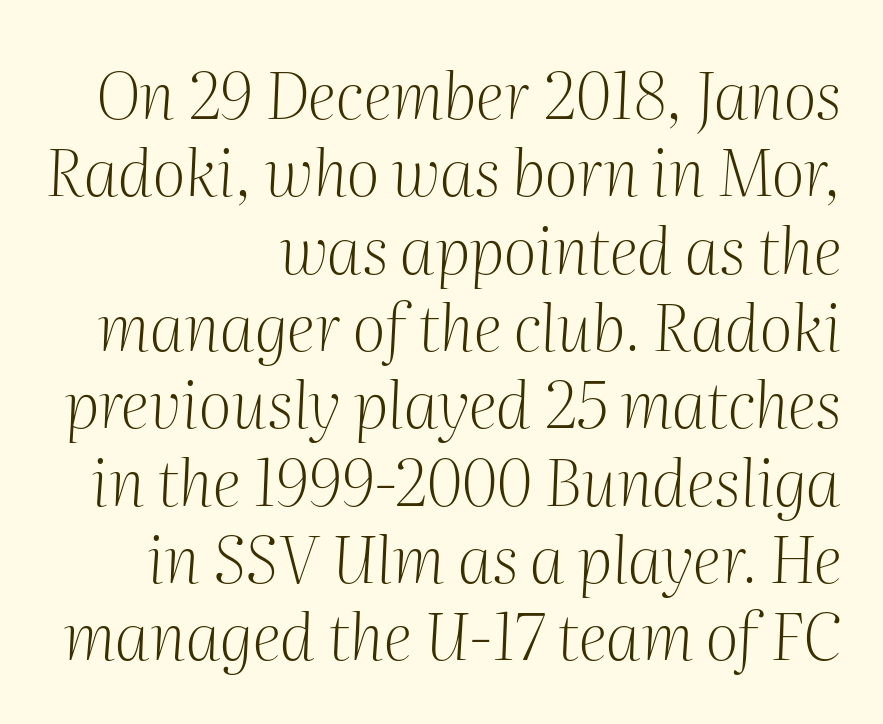
Observe the serifs anchoring each vertical stroke in this sample. Lines of text with bare space underneath. A typesetter would call this proportional, since set widths differ per character. The setting favours the right margin, as signatures and pull-quotes sometimes do. Would a proofreader flag this as italicized? Yes.
